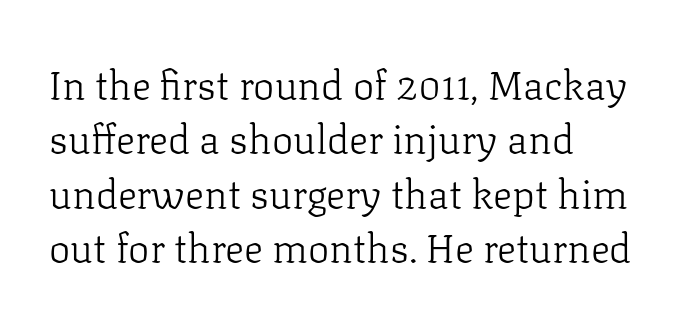
{"serif": "yes", "italic": "no", "bold": "no", "weight": "light", "width": "normal", "stroke_contrast": "low", "x_height": "medium", "monospaced": "no", "underline": "no", "align": "left", "line_spacing": "normal", "line_spacing_ratio": 1.36, "letter_spacing": "normal", "letter_spacing_em": 0.0, "glyph_px": 40}
